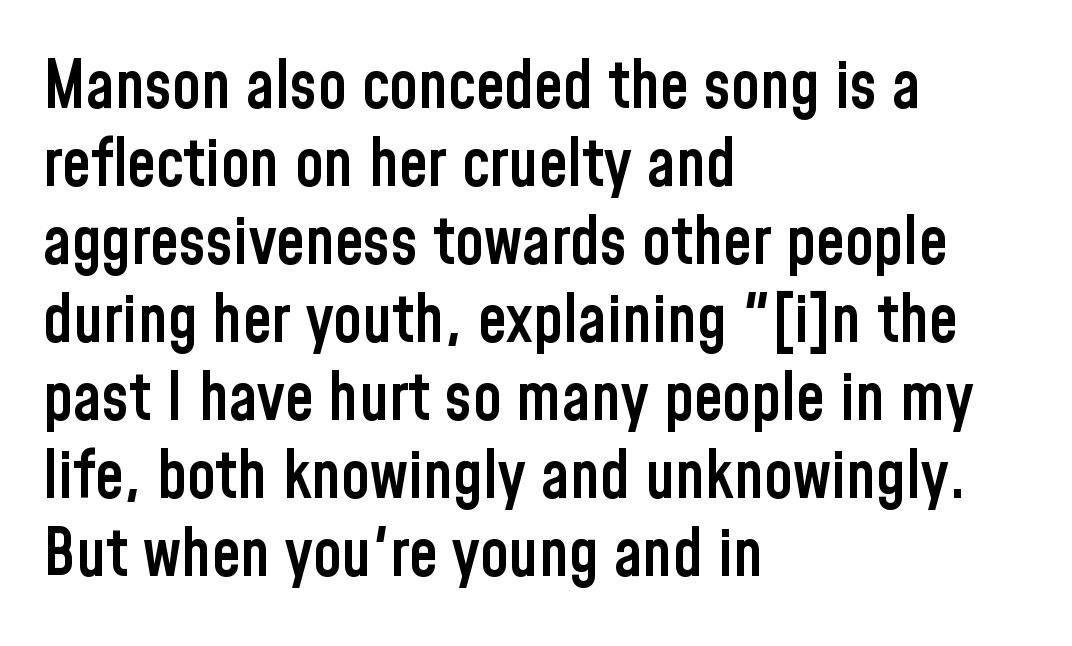
The image shows 65 px semibold, condensed sans-serif type, upright; set left-aligned, line spacing 1.2x, normal letter spacing, not underlined; low stroke contrast and a medium x-height.
